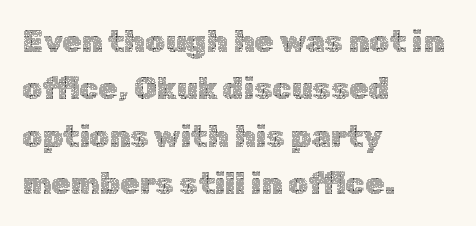
{"italic": "no", "bold": "no", "weight": "thin", "width": "normal", "x_height": "medium", "monospaced": "no", "underline": "no", "align": "left", "line_spacing": "normal", "line_spacing_ratio": 1.53, "letter_spacing": "normal", "letter_spacing_em": 0.0, "glyph_px": 31}
